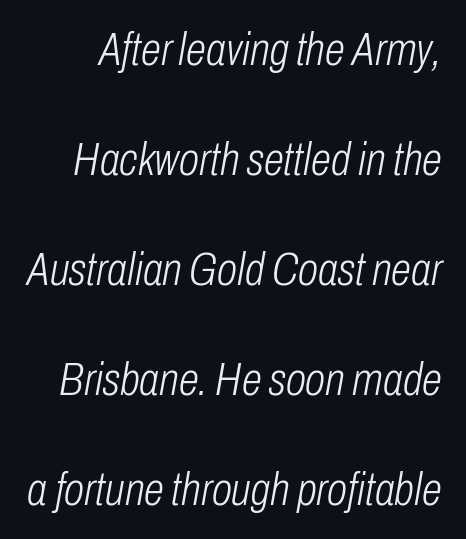
The image shows 46 px light, condensed type, italic (leaning right); set loose line spacing (2.39x), normal letter spacing, not underlined; low stroke contrast and a medium x-height.
